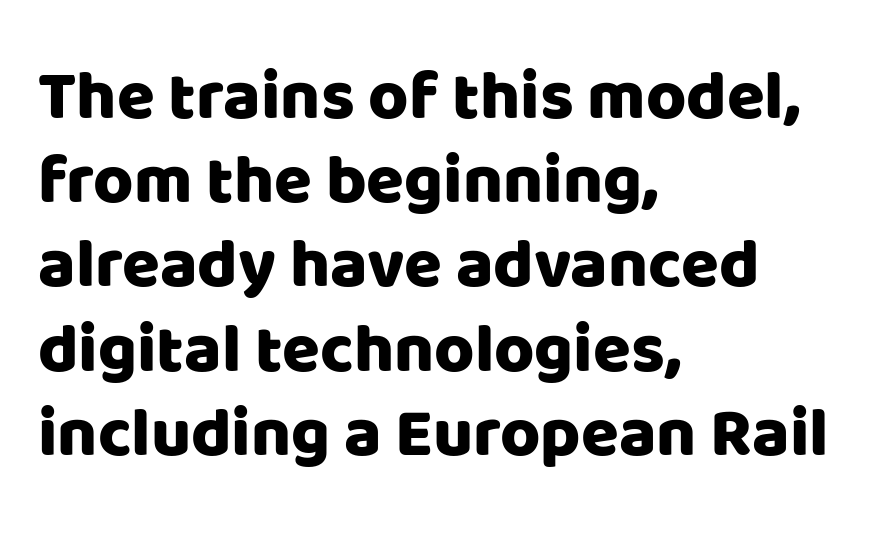
Q: Is the text italic (slanted)? A: No, it is upright.
Q: Is the typeface a serif or a sans-serif typeface? A: Sans-serif.
Q: Is the text underlined? A: No.
Q: How is the paragraph aligned? A: Left-aligned.
Q: Is the spacing between letters normal or unusually wide? A: Normal.
Q: Width (condensed, normal, or wide)? A: Normal.
Q: Stroke contrast? A: Low.
Q: x-height? A: Large.
Q: Monospaced? A: No.
